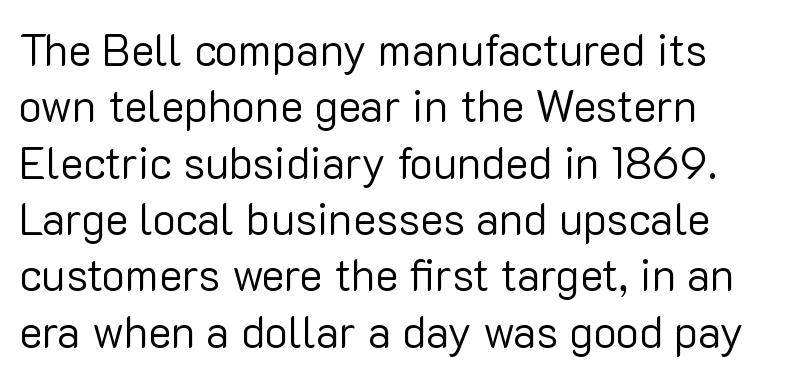
Q: Is the text bold? A: No.
Q: Is the text italic (slanted)? A: No, it is upright.
Q: Is the typeface a serif or a sans-serif typeface? A: Sans-serif.
Q: Is the text underlined? A: No.
Q: How is the paragraph aligned? A: Left-aligned.
Q: Is the spacing between letters normal or unusually wide? A: Normal.
Q: Is the spacing between lines tight, normal or loose? A: Normal.
Q: Width (condensed, normal, or wide)? A: Normal.
Q: Stroke contrast? A: Low.
Q: x-height? A: Medium.
Q: Monospaced? A: No.
